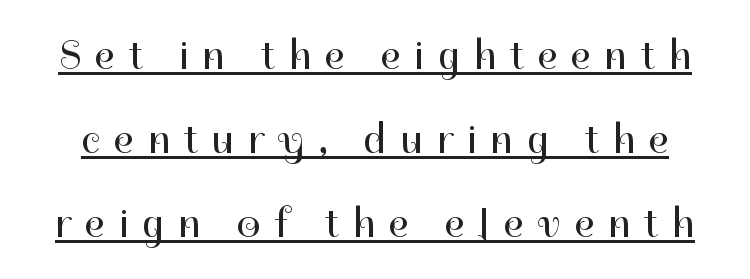
{"serif": "no", "italic": "no", "bold": "no", "weight": "regular", "width": "normal", "stroke_contrast": "high", "x_height": "medium", "monospaced": "no", "underline": "yes", "line_spacing": "loose", "line_spacing_ratio": 2.0, "letter_spacing": "wide", "letter_spacing_em": 0.33, "glyph_px": 42}
